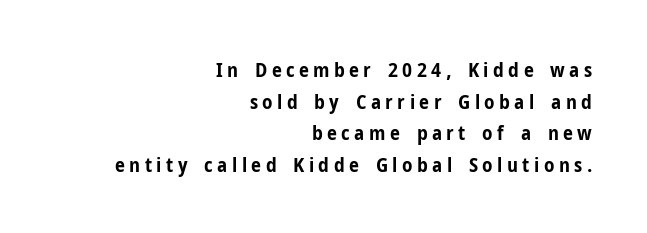
{"italic": "no", "bold": "yes", "underline": "no", "align": "right", "line_spacing": "normal", "line_spacing_ratio": 1.58, "letter_spacing": "wide", "letter_spacing_em": 0.22, "glyph_px": 20}
